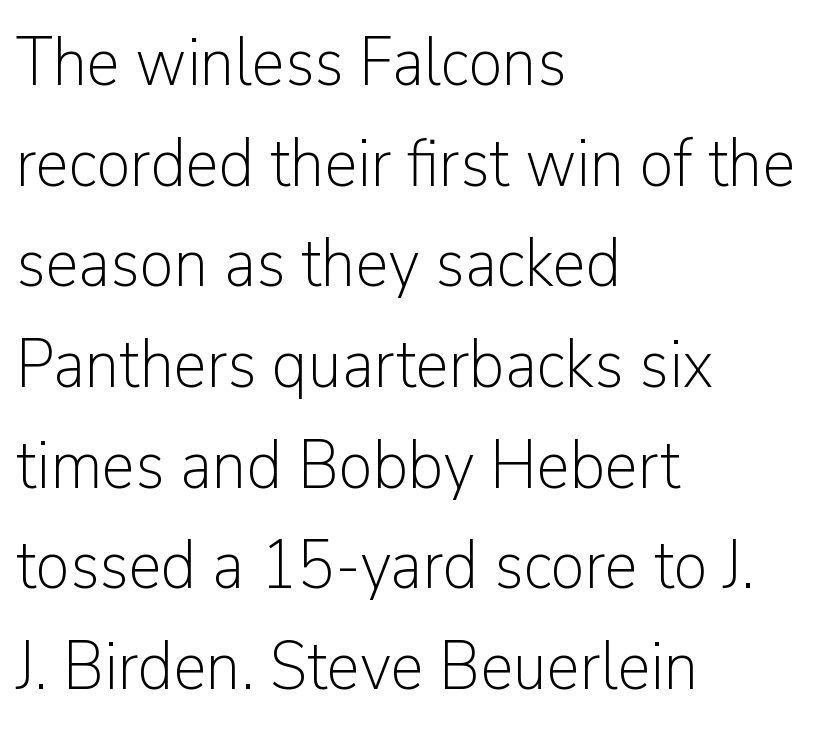
The image shows 68 px light sans-serif type, upright; set left-aligned, normal line spacing (1.48x), normal letter spacing, not underlined; low stroke contrast and a medium x-height.
